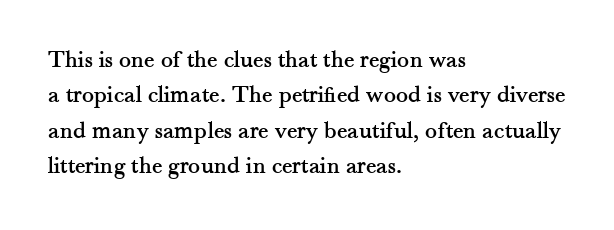
{"italic": "no", "underline": "no", "align": "left", "line_spacing": "normal", "line_spacing_ratio": 1.42, "letter_spacing": "normal", "letter_spacing_em": 0.0, "glyph_px": 25}
